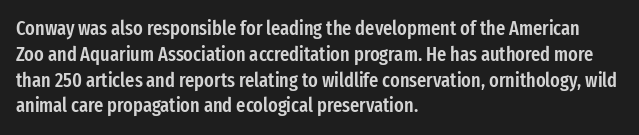
This is the in-between weight designers call semibold or demi. The passage is arranged the way most books set body copy — flush left. No word sits above an underline. Normally led — the rows are evenly, conventionally spaced. Observe the ordinary spacing: letters are neighbours, not strangers. The type sits square on the baseline with zero lean.
